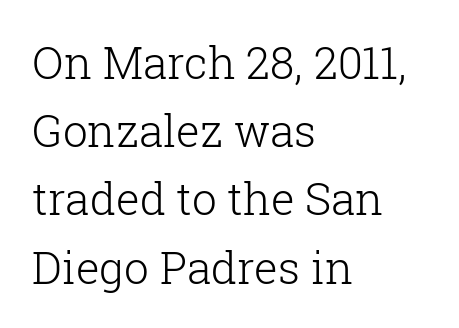
Q: Is the text bold? A: No.
Q: Is the text italic (slanted)? A: No, it is upright.
Q: Is the typeface a serif or a sans-serif typeface? A: Serif.
Q: Is the text underlined? A: No.
Q: How is the paragraph aligned? A: Left-aligned.
Q: Is the spacing between letters normal or unusually wide? A: Normal.
Q: Is the spacing between lines tight, normal or loose? A: Normal.
Q: Width (condensed, normal, or wide)? A: Normal.
Q: Stroke contrast? A: Low.
Q: x-height? A: Medium.
Q: Monospaced? A: No.
